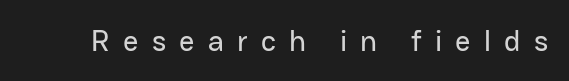
{"serif": "no", "italic": "no", "width": "normal", "stroke_contrast": "low", "x_height": "medium", "monospaced": "no", "underline": "no", "letter_spacing": "wide", "letter_spacing_em": 0.44, "glyph_px": 30}
